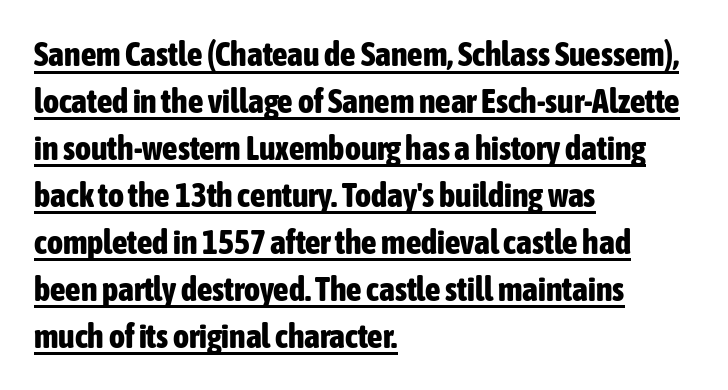
{"serif": "no", "italic": "no", "bold": "yes", "weight": "bold", "width": "condensed", "stroke_contrast": "low", "x_height": "medium", "monospaced": "no", "underline": "yes", "align": "left", "line_spacing": "normal", "line_spacing_ratio": 1.38, "letter_spacing": "normal", "letter_spacing_em": 0.0, "glyph_px": 34}
